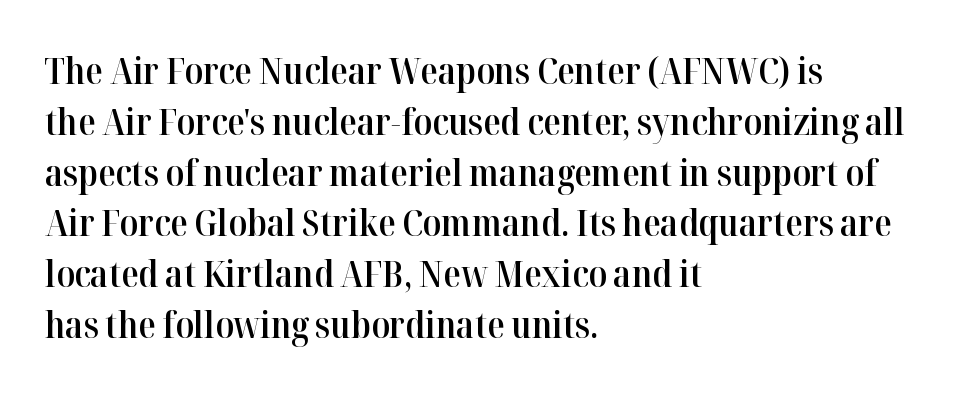
The image shows 36 px semibold serif type, upright; set left-aligned, normal line spacing (1.41x), normal letter spacing, not underlined; high stroke contrast and a medium x-height.
